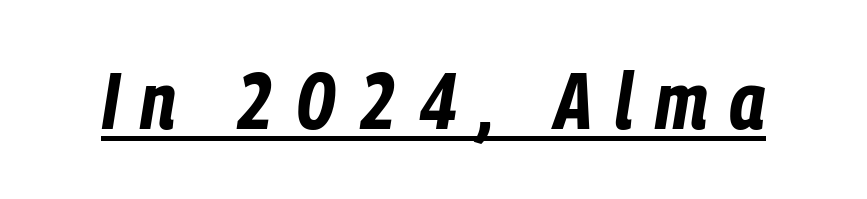
Q: Is the text bold? A: Yes.
Q: Is the text italic (slanted)? A: Yes, it leans right by about 9 degrees.
Q: Is the text underlined? A: Yes.
Q: Is the spacing between letters normal or unusually wide? A: Unusually wide.
Q: Width (condensed, normal, or wide)? A: Condensed.
Q: Stroke contrast? A: Low.
Q: x-height? A: Medium.
Q: Monospaced? A: No.
